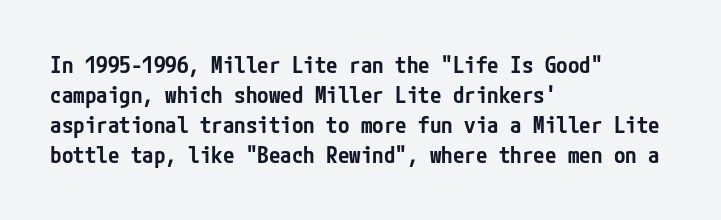
How are the letters spaced? Ordinarily, with no added tracking. Ordinary non-slanted type is in use. Notice the strokes are somewhat thickened but not fully heavy: this is a semibold. Descenders are the only things crossing below the line.
